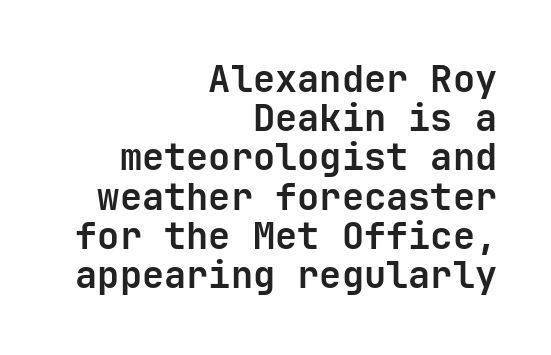
Notice how the stems are strictly vertical — no italics here. Default kerning and tracking; the words read as compact shapes. The specimen omits any rule beneath the text block's lines. Right-aligned paragraph, ragged on the left. Font category for this specimen: sans-serif.
